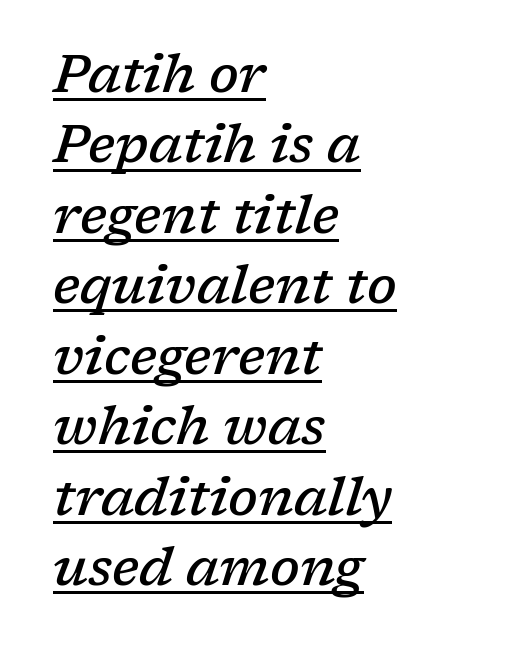
{"serif": "yes", "italic": "yes", "lean": "right", "slant_degrees": 17, "bold": "semi", "weight": "semibold", "width": "normal", "stroke_contrast": "low", "x_height": "medium", "monospaced": "no", "underline": "yes", "align": "left", "line_spacing": "normal", "line_spacing_ratio": 1.33, "letter_spacing": "normal", "letter_spacing_em": 0.0, "glyph_px": 53}
